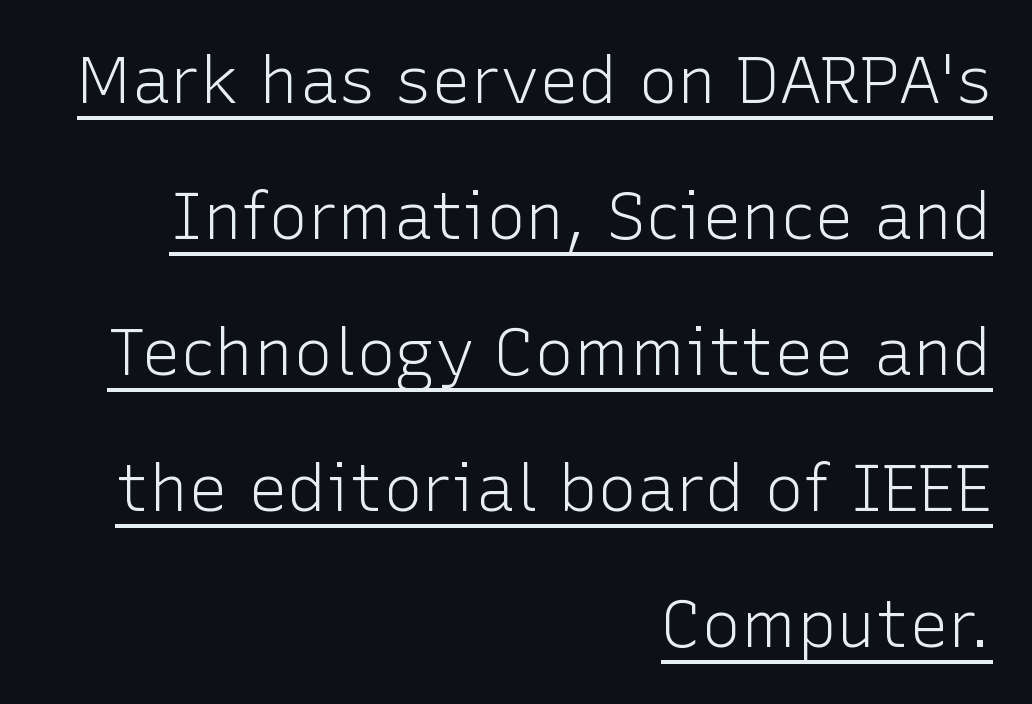
The image shows 66 px light sans-serif type, upright; set right-aligned, loose line spacing (2.06x), normal letter spacing, underlined; low stroke contrast and a medium x-height.
